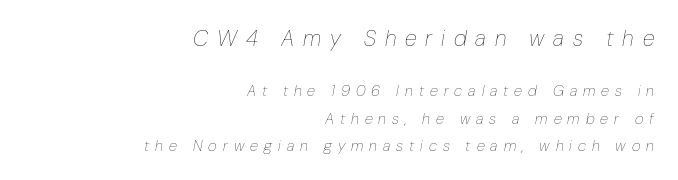
Q: Is the text bold? A: No.
Q: Is the text italic (slanted)? A: Yes, it leans right by about 10 degrees.
Q: Is the text underlined? A: No.
Q: How is the paragraph aligned? A: Right-aligned.
Q: Is the spacing between letters normal or unusually wide? A: Unusually wide.
Q: Which block of text is set in a larger size, the first (top) or the second (bottom)? A: The first (top) one.
